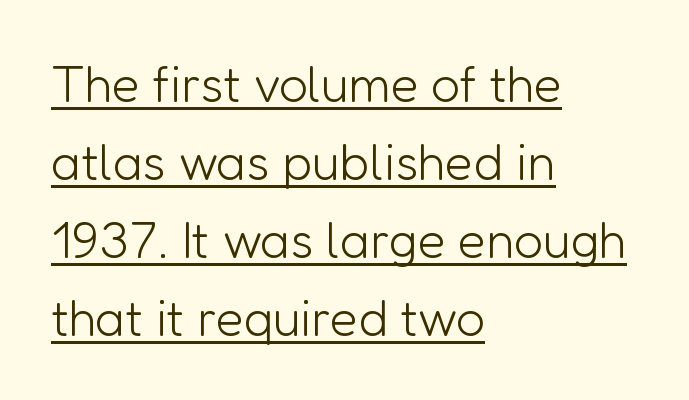
Caption: multi-line text, flush left, ragged right. A roman cut, with each character standing at attention. Think standard paragraph weight, or any step lighter than that. Vertically, the passage feels balanced, rows spaced as you'd expect. You could not count columns in this text — the font is proportionally spaced.
